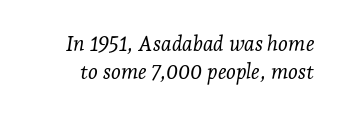
{"italic": "yes", "lean": "right", "slant_degrees": 7, "bold": "no", "underline": "no", "line_spacing": "normal", "line_spacing_ratio": 1.34, "letter_spacing": "normal", "letter_spacing_em": 0.0, "glyph_px": 21}
